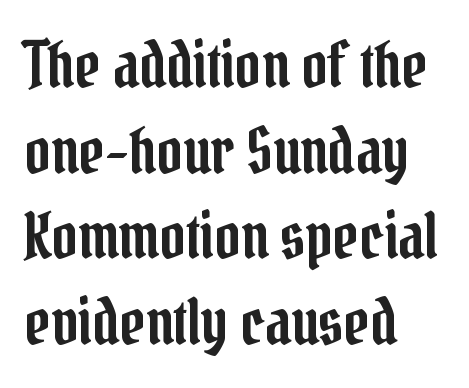
Q: Is the text italic (slanted)? A: No, it is upright.
Q: Is the typeface a serif or a sans-serif typeface? A: Serif.
Q: Is the text underlined? A: No.
Q: How is the paragraph aligned? A: Left-aligned.
Q: Is the spacing between letters normal or unusually wide? A: Normal.
Q: Is the spacing between lines tight, normal or loose? A: Normal.
Q: Width (condensed, normal, or wide)? A: Condensed.
Q: Stroke contrast? A: Low.
Q: x-height? A: Medium.
Q: Monospaced? A: No.
